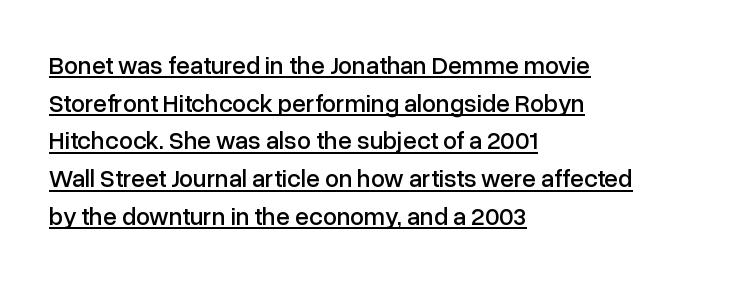
Q: Is the text italic (slanted)? A: No, it is upright.
Q: Is the text underlined? A: Yes.
Q: How is the paragraph aligned? A: Left-aligned.
Q: Is the spacing between letters normal or unusually wide? A: Normal.
Q: Is the spacing between lines tight, normal or loose? A: Normal.
